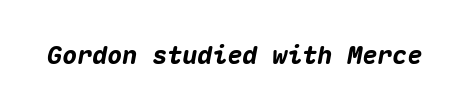
Q: Is the text bold? A: Yes.
Q: Is the text italic (slanted)? A: Yes, it leans right by about 10 degrees.
Q: Is the text underlined? A: No.
Q: Is the spacing between letters normal or unusually wide? A: Normal.
